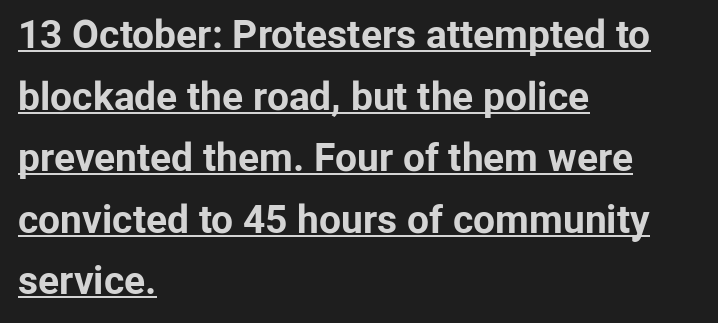
The image shows 39 px bold sans-serif type, upright; set left-aligned, normal line spacing (1.58x), normal letter spacing, underlined; low stroke contrast and a medium x-height.
